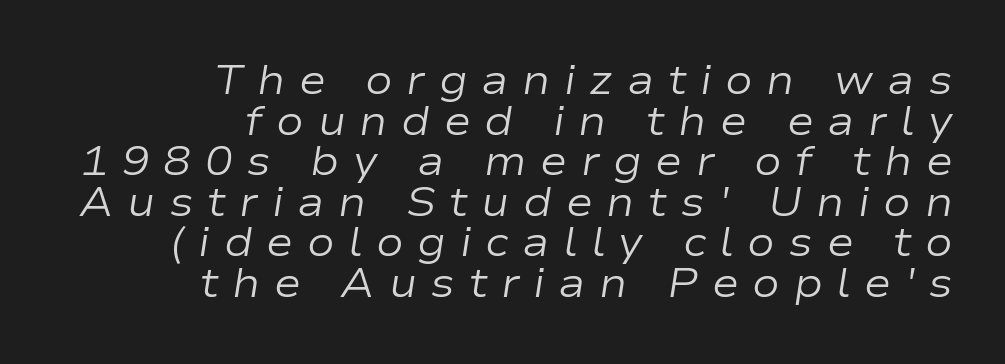
The image shows 41 px regular-weight, wide type, italic (leaning right); set right-aligned, tight line spacing (0.99x), unusually wide letter spacing (+0.33 em), not underlined; low stroke contrast and a medium x-height.
